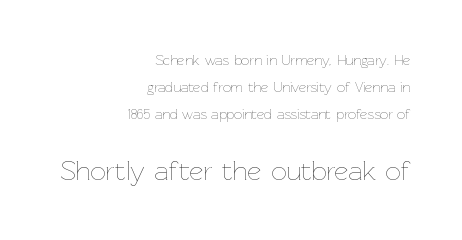
Nope, not italic — everything's standing straight. These two chunks differ in scale, with the bottom chunk taking the larger measure. Nobody touched the tracking dial on this one. Stroke mass is kept to a normal reading level or below.
